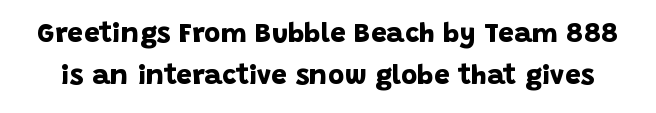
Lines of text with bare space underneath. A typesetter would call this leading conventional body-copy spacing. Between one letter and the next there's only the usual sliver of space. Note the varied advance widths — an 'i' is clearly narrower than an 'm'.
